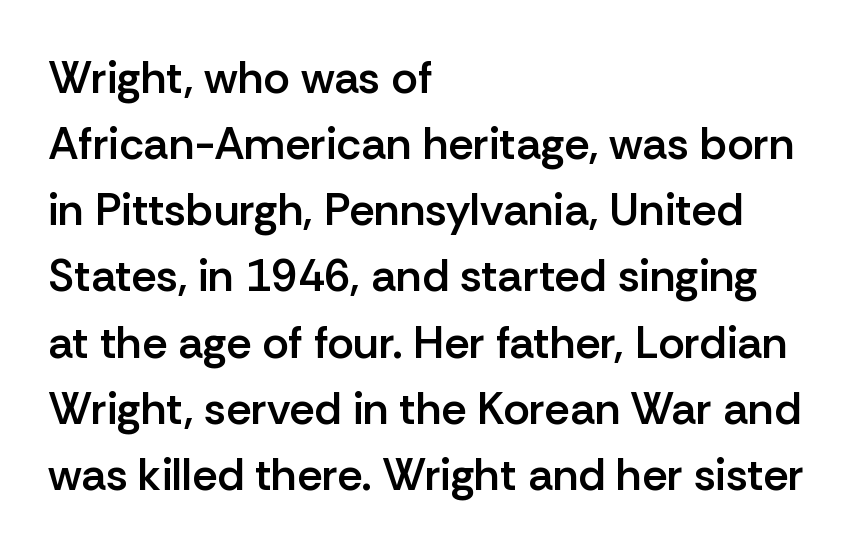
{"serif": "no", "italic": "no", "bold": "semi", "weight": "semibold", "width": "normal", "stroke_contrast": "low", "x_height": "medium", "monospaced": "no", "underline": "no", "align": "left", "line_spacing": "normal", "line_spacing_ratio": 1.47, "letter_spacing": "normal", "letter_spacing_em": 0.0, "glyph_px": 45}
